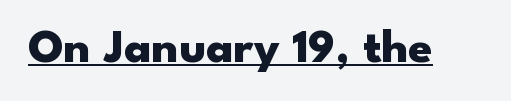
Check where the strokes stop: nothing finishes them off — pure sans. How heavy is the stroke? Heavy — this is a bold. Here the designer chose a conventional face with non-uniform glyph widths. Students, note that the glyphs here touch the page at normal intervals. This is roman type, the default non-slanted kind.
